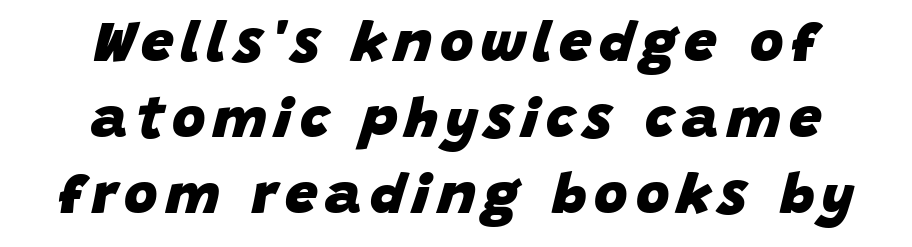
The image shows 58 px heavy type, italic (leaning right); set centered, normal line spacing (1.31x), not underlined; low stroke contrast and a large x-height.
